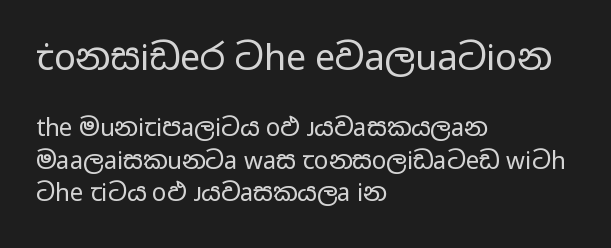
Q: Is the text bold? A: No.
Q: Is the text italic (slanted)? A: No, it is upright.
Q: Is the typeface a serif or a sans-serif typeface? A: Sans-serif.
Q: Is the text underlined? A: No.
Q: How is the paragraph aligned? A: Left-aligned.
Q: Is the spacing between letters normal or unusually wide? A: Normal.
Q: Is the spacing between lines tight, normal or loose? A: Normal.
Q: Which block of text is set in a larger size, the first (top) or the second (bottom)? A: The first (top) one.
Q: Width (condensed, normal, or wide)? A: Wide.
Q: Stroke contrast? A: Low.
Q: x-height? A: Medium.
Q: Monospaced? A: No.
